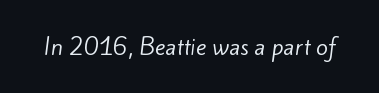
{"bold": "no", "underline": "no", "letter_spacing": "normal", "letter_spacing_em": 0.0, "glyph_px": 22}
